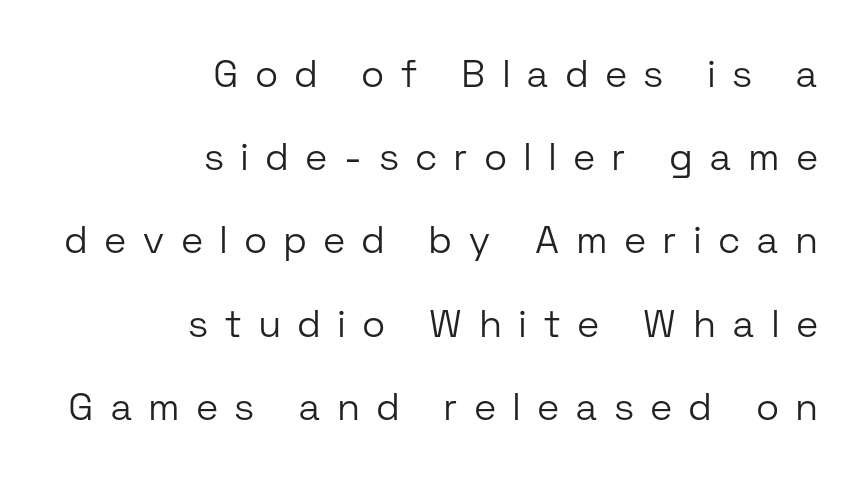
Is this a fixed-width face? No — the glyphs have proportional, varying widths. Designer's note — italics off, roman on. No heavy texture on the line: the type isn't bold. Interline gaps are noticeably wide in this sample. Characters follow at a spacing far wider than the type designer built in. The setting favours the right margin, as signatures and pull-quotes sometimes do.
